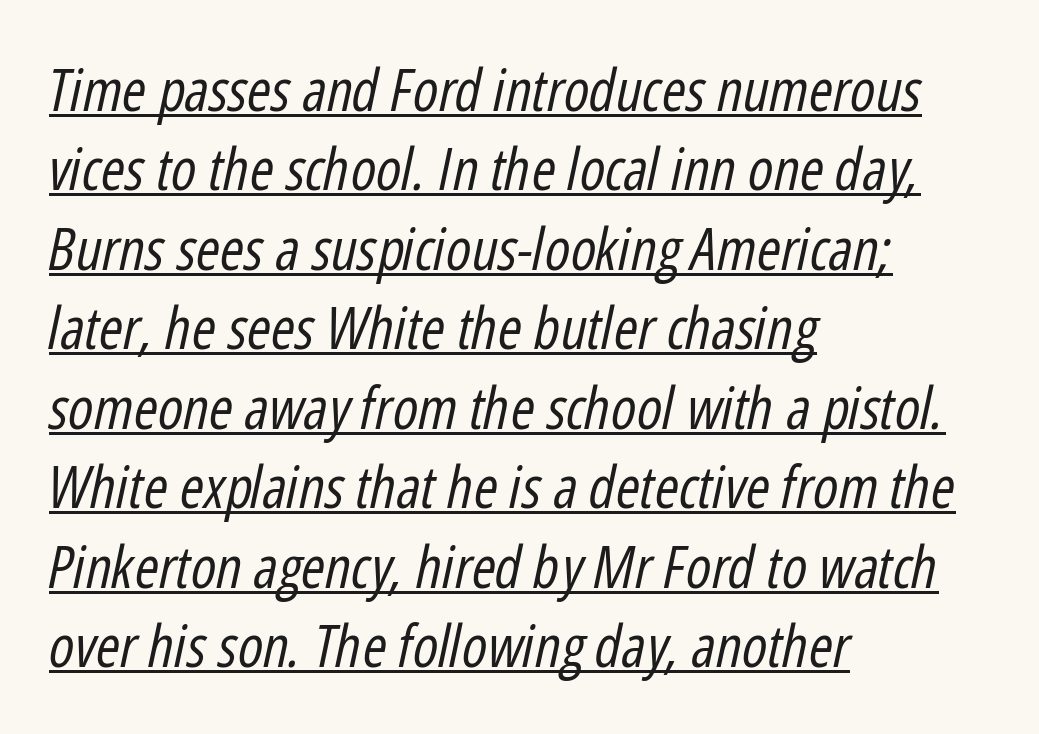
Glance below the letters and you will spot a drawn line. Tracking value appears to be zero — textbook default spacing. Slant detected: the letters are inclined. The setting favours the left margin, as ordinary paragraphs usually do. Successive baselines arrive at the customary interval. This sample has the flowing, uneven cadence of proportional lettering.
